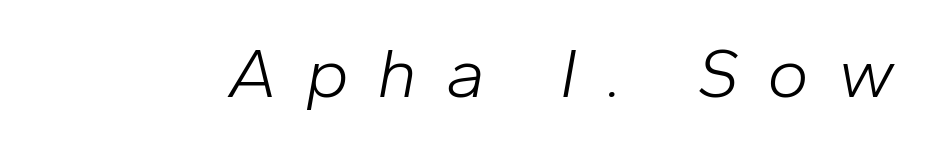
{"italic": "yes", "lean": "right", "slant_degrees": 10, "bold": "no", "weight": "light", "width": "normal", "stroke_contrast": "low", "x_height": "medium", "monospaced": "no", "underline": "no", "letter_spacing": "wide", "letter_spacing_em": 0.4, "glyph_px": 71}
